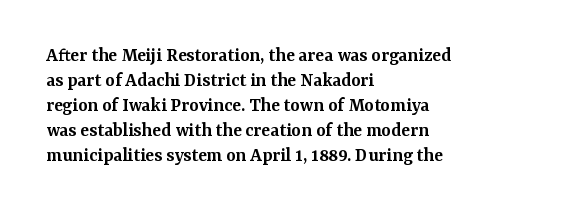
The image shows 20 px text type, upright; set left-aligned, normal line spacing (1.25x), normal letter spacing, not underlined.
